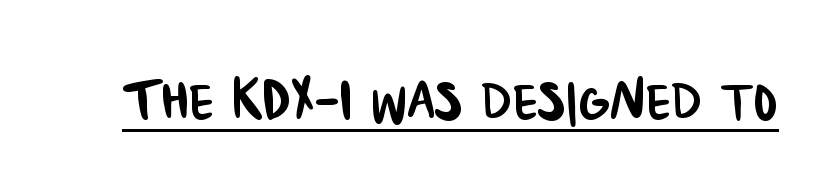
The rendering uses the underline text-decoration. Honestly, the letter spacing is just normal — you wouldn't notice it. Unlike a traditional serif, this face leaves its strokes unadorned. Do the characters align in a grid? No, the font is proportional.
